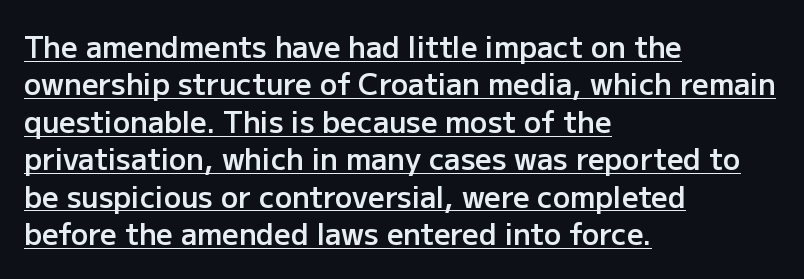
The image shows 29 px semibold sans-serif type, upright; set left-aligned, normal line spacing (1.29x), normal letter spacing, underlined; low stroke contrast and a medium x-height.
